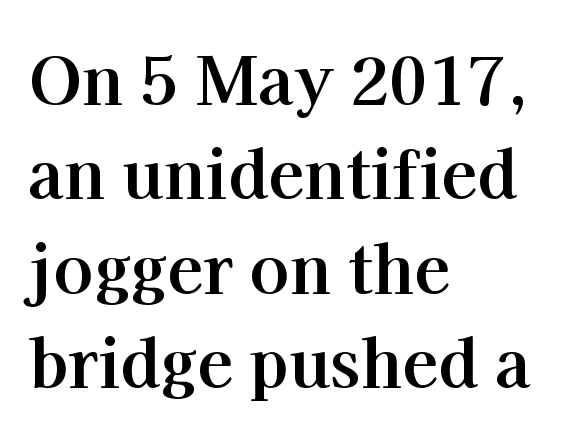
Q: Is the text bold? A: Yes.
Q: Is the text italic (slanted)? A: No, it is upright.
Q: Is the typeface a serif or a sans-serif typeface? A: Serif.
Q: Is the text underlined? A: No.
Q: How is the paragraph aligned? A: Left-aligned.
Q: Is the spacing between letters normal or unusually wide? A: Normal.
Q: Is the spacing between lines tight, normal or loose? A: Normal.
Q: Width (condensed, normal, or wide)? A: Normal.
Q: Stroke contrast? A: High.
Q: x-height? A: Medium.
Q: Monospaced? A: No.
